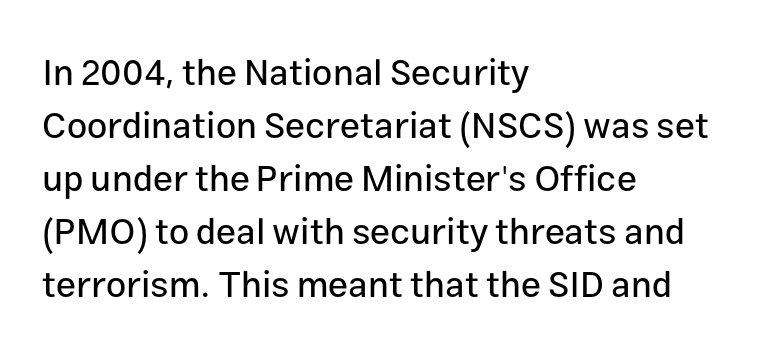
Normally led — the rows are evenly, conventionally spaced. Is this a fixed-width face? No — the glyphs have proportional, varying widths. Left-aligned paragraph, ragged on the right. The letters carry no serifs — their stems end cleanly without finishing strokes. Standard letterfit; no display-style spreading of the glyphs. It's the straight-up-and-down kind of type.
